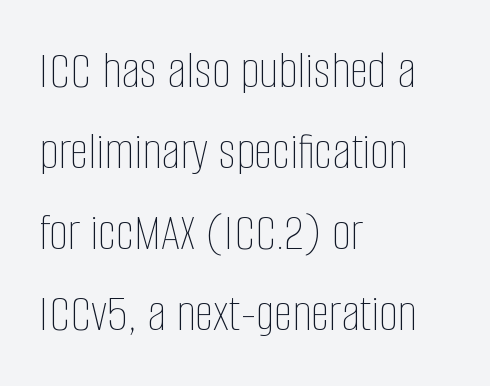
{"italic": "no", "bold": "no", "weight": "thin", "width": "condensed", "stroke_contrast": "low", "x_height": "large", "monospaced": "no", "underline": "no", "align": "left", "line_spacing": "normal", "line_spacing_ratio": 1.53, "letter_spacing": "normal", "letter_spacing_em": 0.0, "glyph_px": 53}
